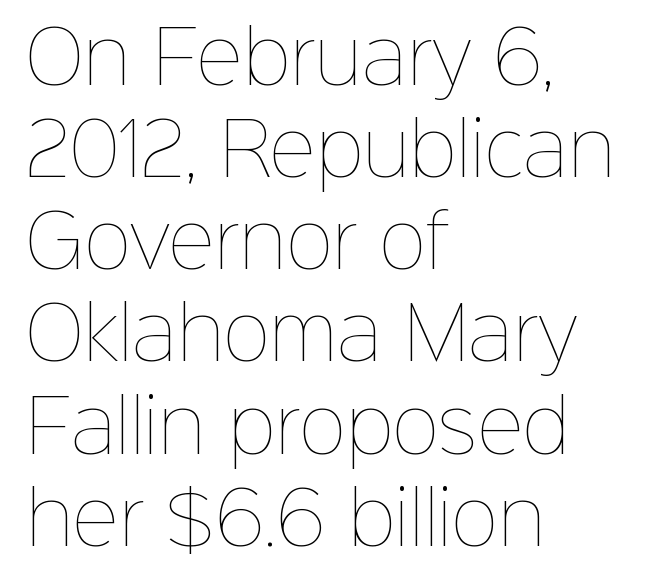
A quiet, ordinary-to-light weight characterises the typeface. Is the letter spacing exaggerated? No — it looks like the ordinary default. Designer's note — italics off, roman on. These lines are set flush left with a ragged right edge.
